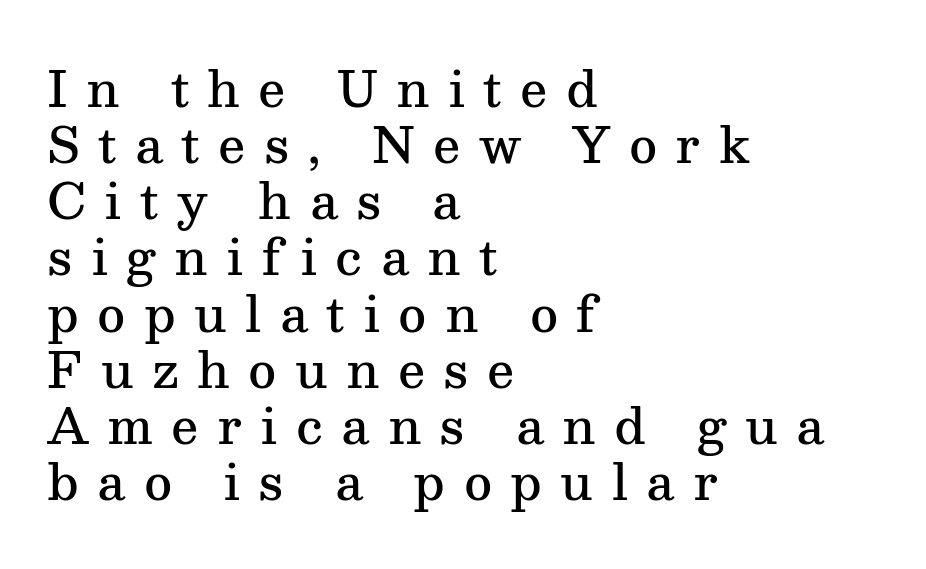
{"serif": "yes", "italic": "no", "bold": "semi", "weight": "semibold", "width": "normal", "stroke_contrast": "medium", "x_height": "medium", "monospaced": "no", "underline": "no", "align": "left", "line_spacing_ratio": 1.17, "letter_spacing": "wide", "letter_spacing_em": 0.38, "glyph_px": 48}
